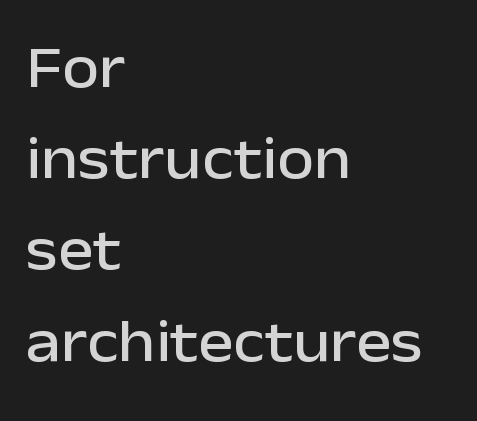
Q: Is the text italic (slanted)? A: No, it is upright.
Q: Is the typeface a serif or a sans-serif typeface? A: Sans-serif.
Q: Is the text underlined? A: No.
Q: How is the paragraph aligned? A: Left-aligned.
Q: Is the spacing between letters normal or unusually wide? A: Normal.
Q: Is the spacing between lines tight, normal or loose? A: Normal.
Q: Width (condensed, normal, or wide)? A: Normal.
Q: Stroke contrast? A: Low.
Q: x-height? A: Medium.
Q: Monospaced? A: No.
